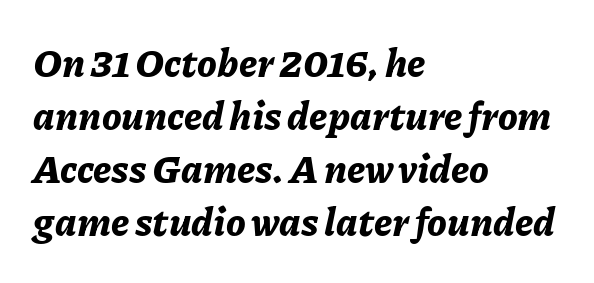
Each row of text sits above clean, open space. The lines are quadded left. Does the lettering tilt? It does — this is italic. There is no visible air inserted between adjacent glyphs.
